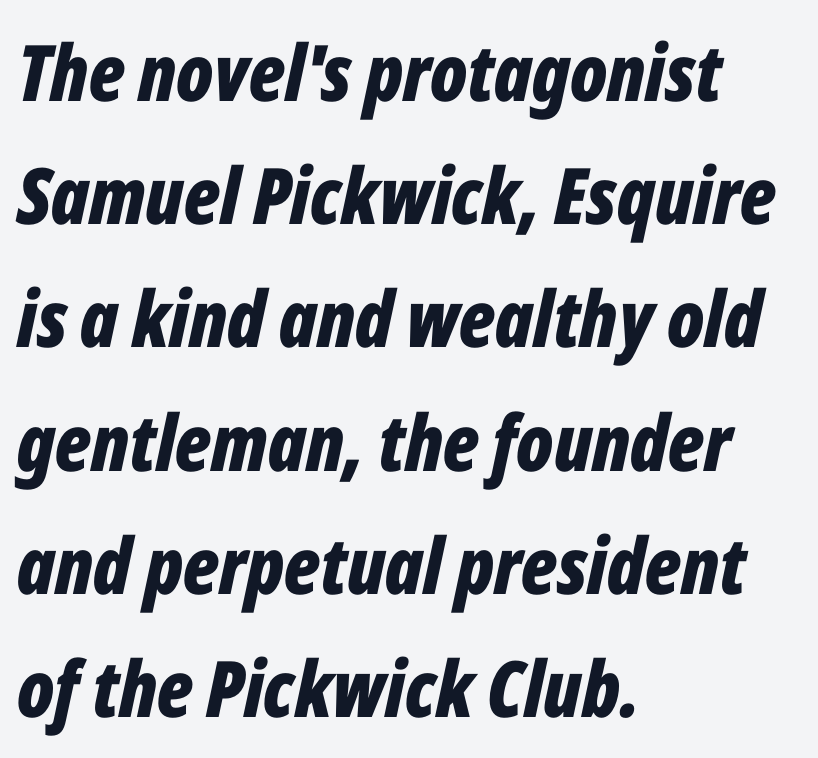
{"italic": "yes", "lean": "right", "slant_degrees": 12, "bold": "yes", "weight": "bold", "width": "condensed", "stroke_contrast": "low", "x_height": "medium", "monospaced": "no", "underline": "no", "align": "left", "line_spacing": "normal", "line_spacing_ratio": 1.58, "letter_spacing": "normal", "letter_spacing_em": 0.0, "glyph_px": 78}
